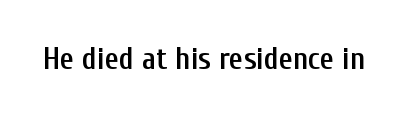
Here the designer chose a conventional face with non-uniform glyph widths. A typesetter would call this zero additional tracking. The font is running at a semibold setting, under full bold. Rule under the text: the space is simply empty. Quick note: not italic, upright.
